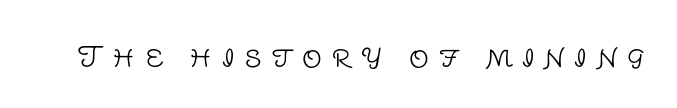
The image shows 28 px light sans-serif type; set unusually wide letter spacing (+0.35 em), not underlined; low stroke contrast and a large x-height.
